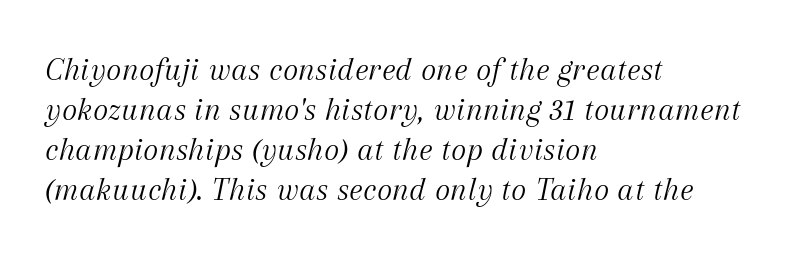
Has an underline been added? It has not. Characters are canted at an angle relative to the baseline's perpendicular. Font category for this specimen: serif. The typesetter chose a ragged-right arrangement here. The weight tops out at a normal text grade. Spacing verdict: proportional, widths tailored to each character.
